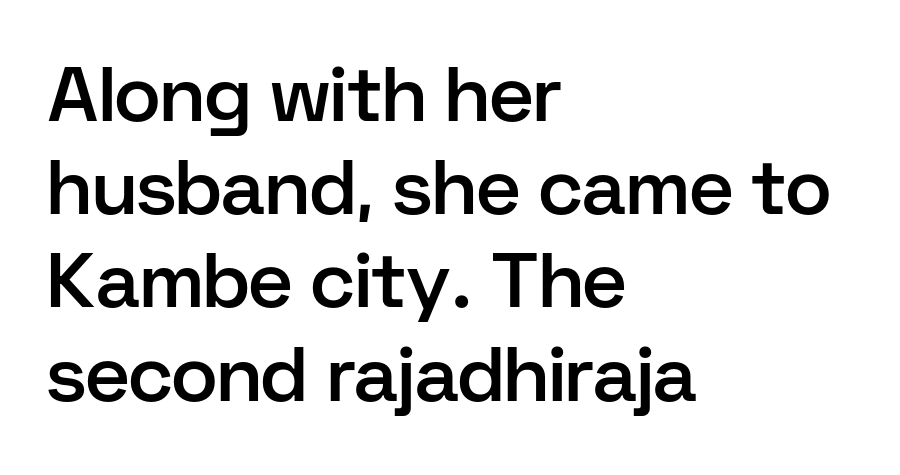
Q: Is the text bold? A: Semi-bold.
Q: Is the text italic (slanted)? A: No, it is upright.
Q: Is the typeface a serif or a sans-serif typeface? A: Sans-serif.
Q: Is the text underlined? A: No.
Q: How is the paragraph aligned? A: Left-aligned.
Q: Is the spacing between letters normal or unusually wide? A: Normal.
Q: Width (condensed, normal, or wide)? A: Normal.
Q: Stroke contrast? A: Low.
Q: x-height? A: Medium.
Q: Monospaced? A: No.
